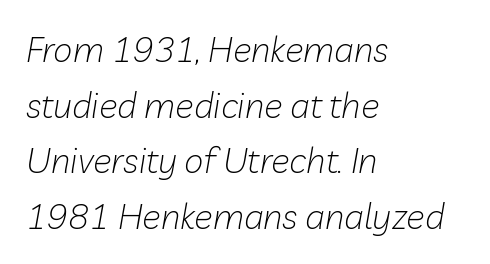
{"italic": "yes", "lean": "right", "slant_degrees": 10, "bold": "no", "weight": "light", "width": "normal", "stroke_contrast": "low", "x_height": "medium", "monospaced": "no", "underline": "no", "align": "left", "line_spacing": "normal", "line_spacing_ratio": 1.59, "letter_spacing": "normal", "letter_spacing_em": 0.0, "glyph_px": 35}
